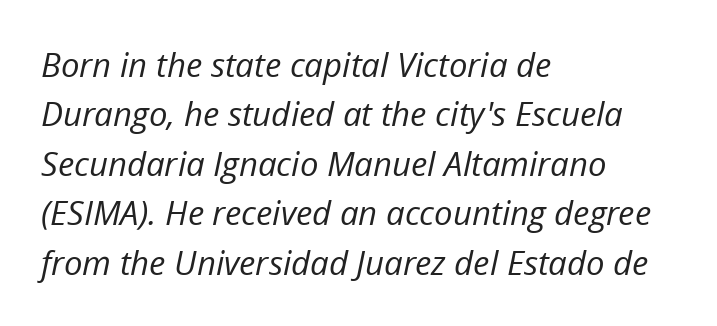
{"italic": "yes", "lean": "right", "slant_degrees": 12, "bold": "no", "weight": "regular", "width": "normal", "stroke_contrast": "low", "x_height": "medium", "monospaced": "no", "underline": "no", "align": "left", "line_spacing": "normal", "line_spacing_ratio": 1.5, "letter_spacing": "normal", "letter_spacing_em": 0.0, "glyph_px": 33}
